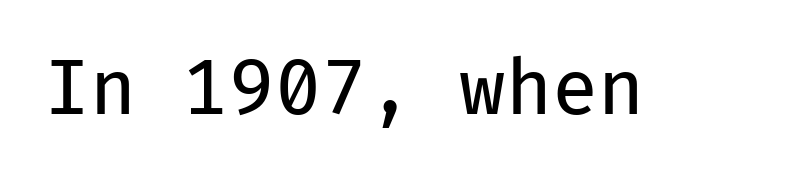
Letter spacing: default. The letters march in equal steps, a hallmark of fixed-pitch type. Weight: not bold — regular or lighter. The lettering holds an erect, upright posture throughout.
